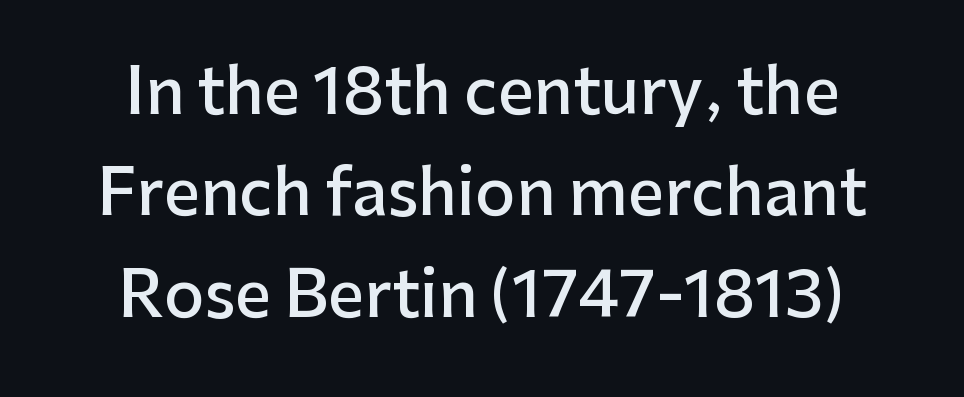
Q: Is the text bold? A: Semi-bold.
Q: Is the text italic (slanted)? A: No, it is upright.
Q: Is the typeface a serif or a sans-serif typeface? A: Sans-serif.
Q: Is the text underlined? A: No.
Q: How is the paragraph aligned? A: Centered.
Q: Is the spacing between letters normal or unusually wide? A: Normal.
Q: Is the spacing between lines tight, normal or loose? A: Normal.
Q: Width (condensed, normal, or wide)? A: Normal.
Q: Stroke contrast? A: Low.
Q: x-height? A: Medium.
Q: Monospaced? A: No.
